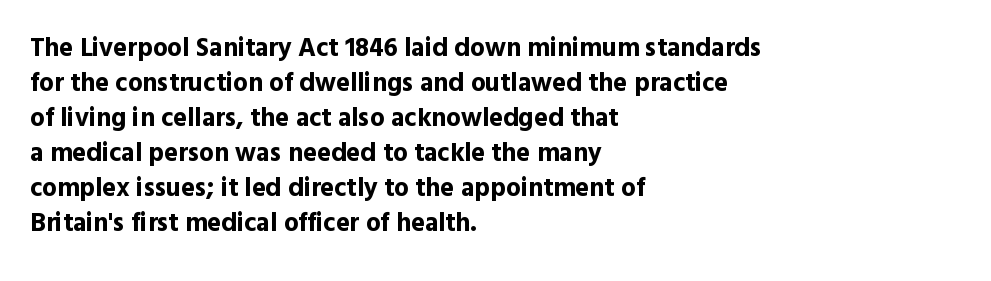
{"italic": "no", "bold": "yes", "underline": "no", "align": "left", "line_spacing": "normal", "line_spacing_ratio": 1.35, "letter_spacing": "normal", "letter_spacing_em": 0.0, "glyph_px": 26}
